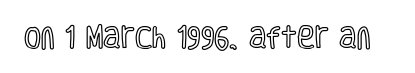
Q: Is the text italic (slanted)? A: No, it is upright.
Q: Is the text underlined? A: No.
Q: Is the spacing between letters normal or unusually wide? A: Normal.
